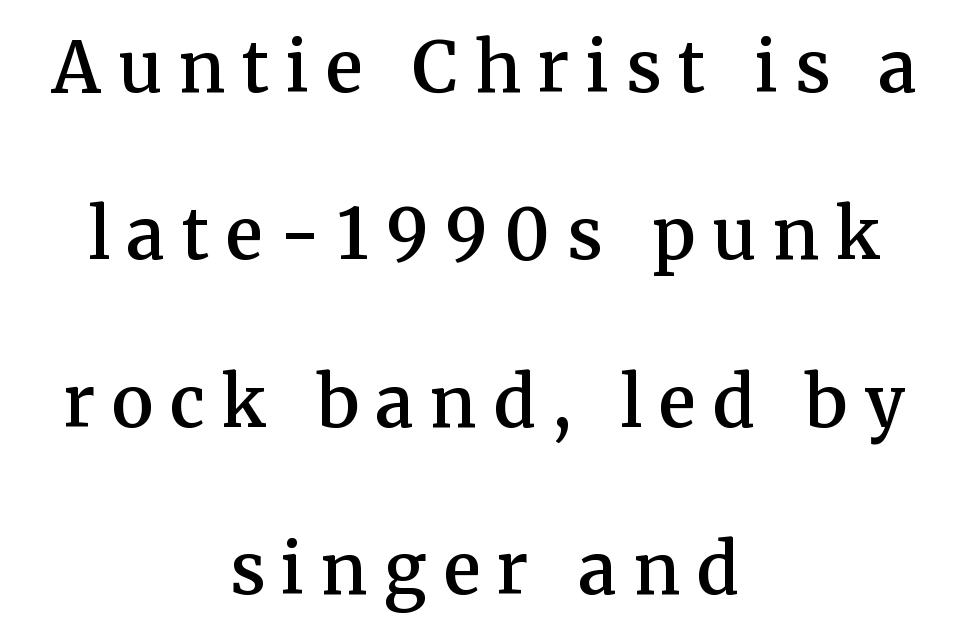
Compared with typical paragraphs, the rows here are farther apart. The sample has been set in demibold, a notch under bold. You could only call the tracking loose — the letters float apart. Small tapered or slab feet sit at the stroke ends, so this counts as serif. Neither beginnings nor endings align; midpoints do. These lines are rendered in a variable-pitch font.
